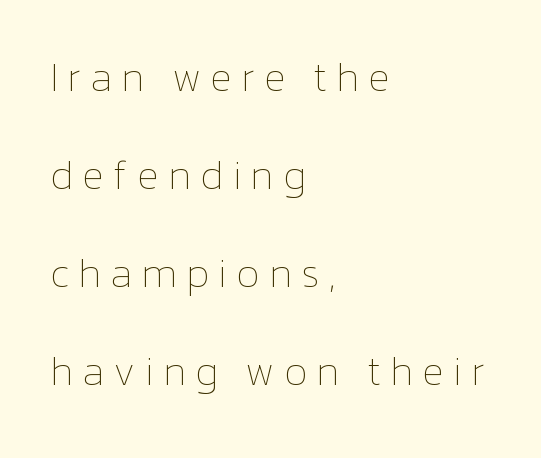
The image shows 41 px thin type, upright; set left-aligned, loose line spacing (2.39x), unusually wide letter spacing (+0.22 em), not underlined; low stroke contrast and a medium x-height.
